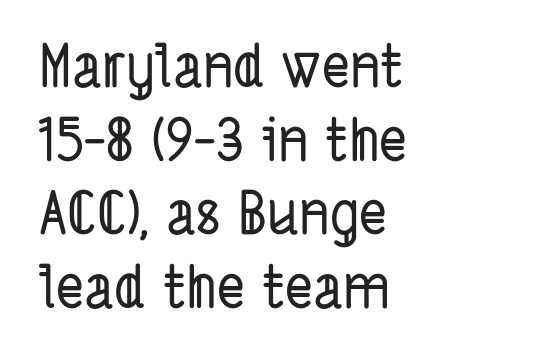
The letters sit at their default tracking, neither squeezed nor spread. The words here are not underlined. Horizontally, the lines are justified to the leading edge only. You could not count columns in this text — the font is proportionally spaced. The font family rendered here belongs to the sans-serif group. Whoever set this chose a conventional vertical rhythm.
